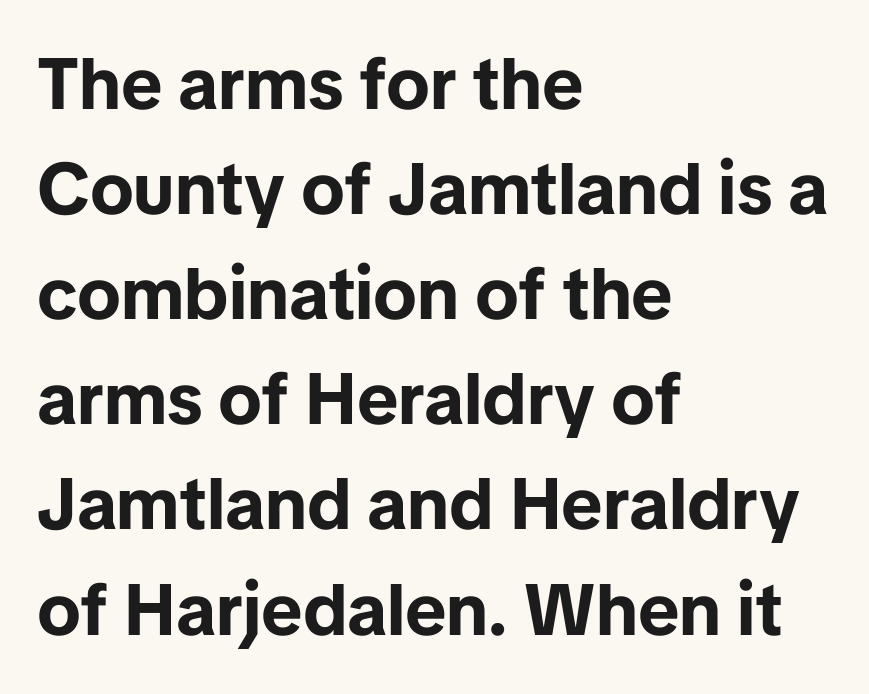
Q: Is the text bold? A: Yes.
Q: Is the text italic (slanted)? A: No, it is upright.
Q: Is the typeface a serif or a sans-serif typeface? A: Sans-serif.
Q: Is the text underlined? A: No.
Q: How is the paragraph aligned? A: Left-aligned.
Q: Is the spacing between letters normal or unusually wide? A: Normal.
Q: Is the spacing between lines tight, normal or loose? A: Normal.
Q: Width (condensed, normal, or wide)? A: Normal.
Q: Stroke contrast? A: Low.
Q: x-height? A: Medium.
Q: Monospaced? A: No.
